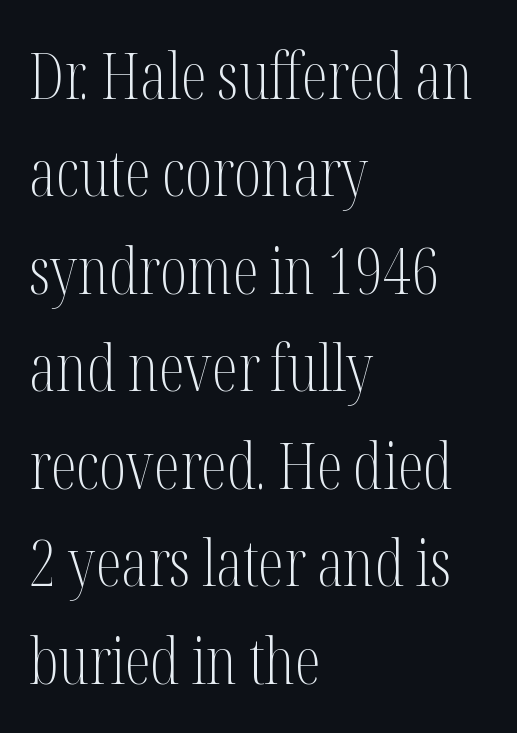
These lines are composed in type with serifs. A light-to-regular cut is what we see here. Here the designer chose a conventional face with non-uniform glyph widths. These lines were composed using upright roman letters. Observe the ordinary spacing: letters are neighbours, not strangers. Leading matches the norm, producing a regular column.
